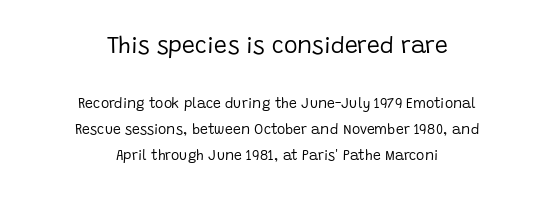
Q: Is the text bold? A: No.
Q: Is the text italic (slanted)? A: No, it is upright.
Q: Is the text underlined? A: No.
Q: How is the paragraph aligned? A: Centered.
Q: Is the spacing between letters normal or unusually wide? A: Normal.
Q: Which block of text is set in a larger size, the first (top) or the second (bottom)? A: The first (top) one.
